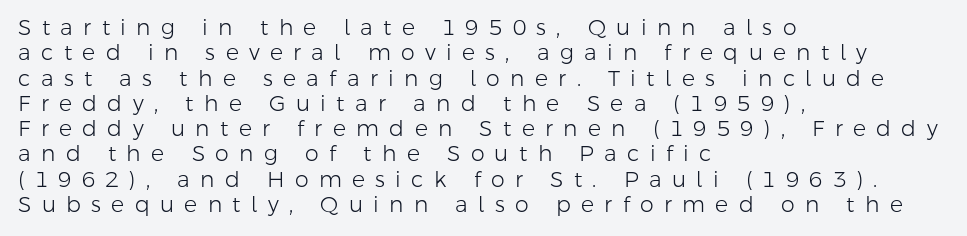
Q: Is the text bold? A: No.
Q: Is the text italic (slanted)? A: No, it is upright.
Q: Is the text underlined? A: No.
Q: How is the paragraph aligned? A: Left-aligned.
Q: Is the spacing between letters normal or unusually wide? A: Unusually wide.
Q: Is the spacing between lines tight, normal or loose? A: Tight.
